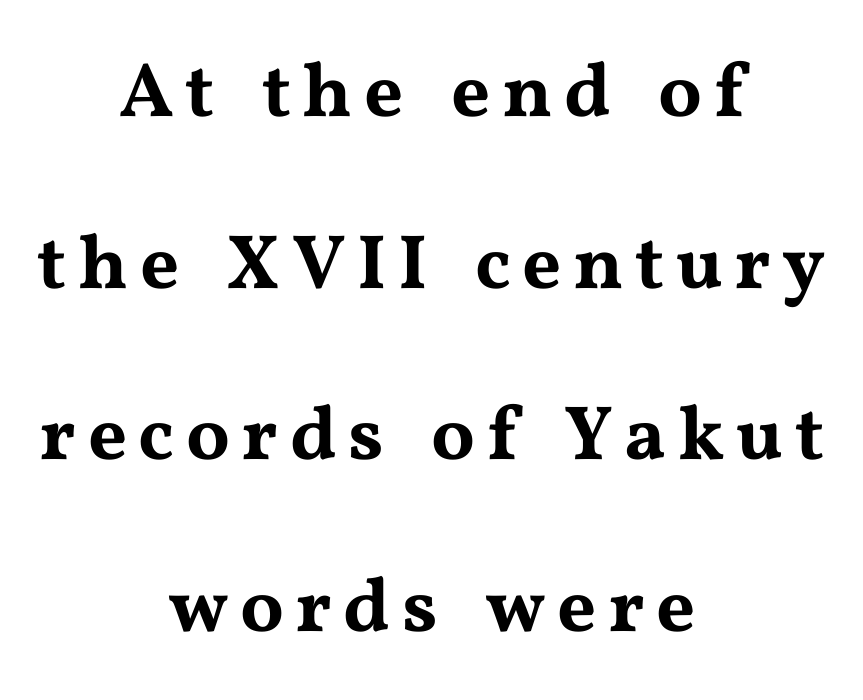
{"serif": "yes", "italic": "no", "width": "wide", "stroke_contrast": "medium", "x_height": "medium", "monospaced": "no", "underline": "no", "align": "center", "line_spacing": "loose", "line_spacing_ratio": 2.23, "glyph_px": 77}
